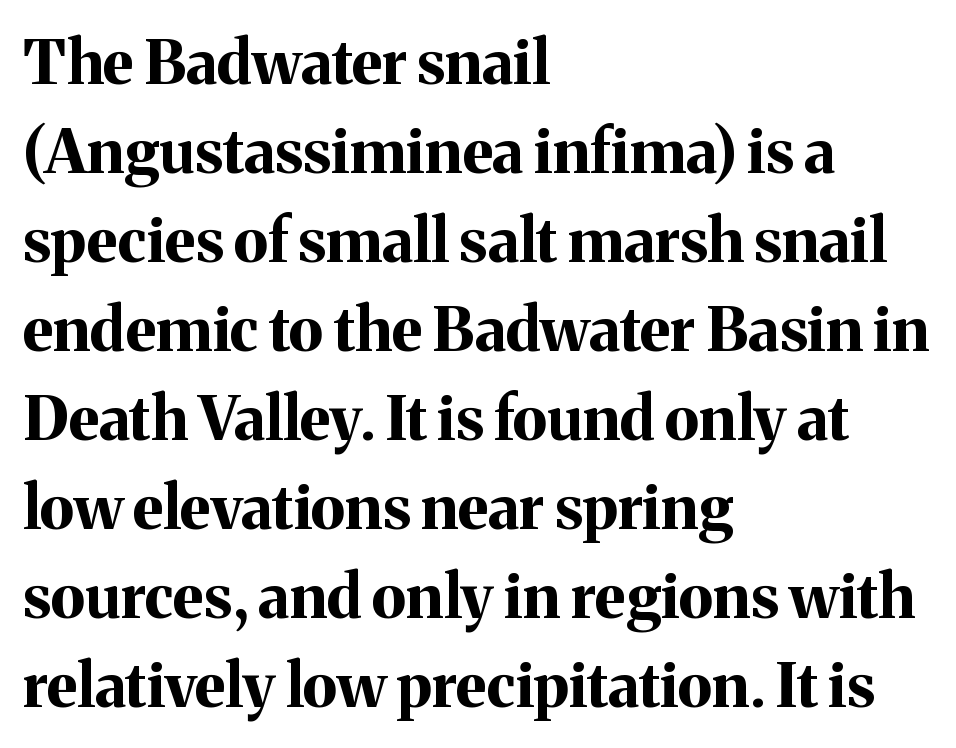
The image shows 61 px bold serif type, upright; set left-aligned, normal line spacing (1.46x), normal letter spacing, not underlined; medium stroke contrast and a medium x-height.
